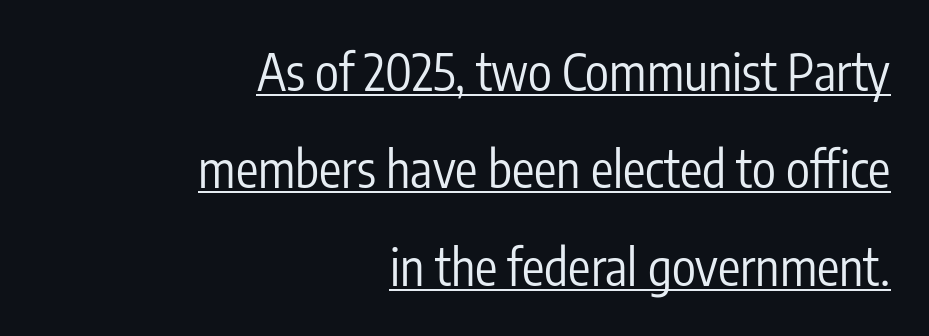
These characters rest on top of a visible drawn line. Caption: multi-line text, flush right, ragged left. The letters look calm and open, with moderate or lighter stems. Check where the strokes stop: nothing finishes them off — pure sans.
